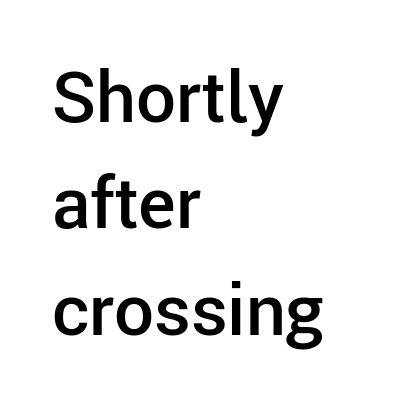
Nobody touched the tracking dial on this one. Descenders are the only things crossing below the line. Vertically, the passage feels balanced, rows spaced as you'd expect. The strokes are fattened partway — semibold, not bold. Stroke terminals: plain, sans-serif. The axis of the letterforms is exactly vertical.
